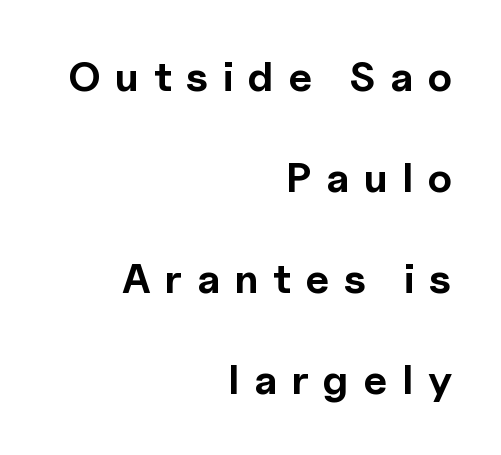
The passage shown is typed in a proportional face where columns would drift. This sample uses expanded letter spacing, leaving extra air between glyphs. Which margin do the lines hug? The right one — the left edge is uneven. Nobody drew a line under any word here.
